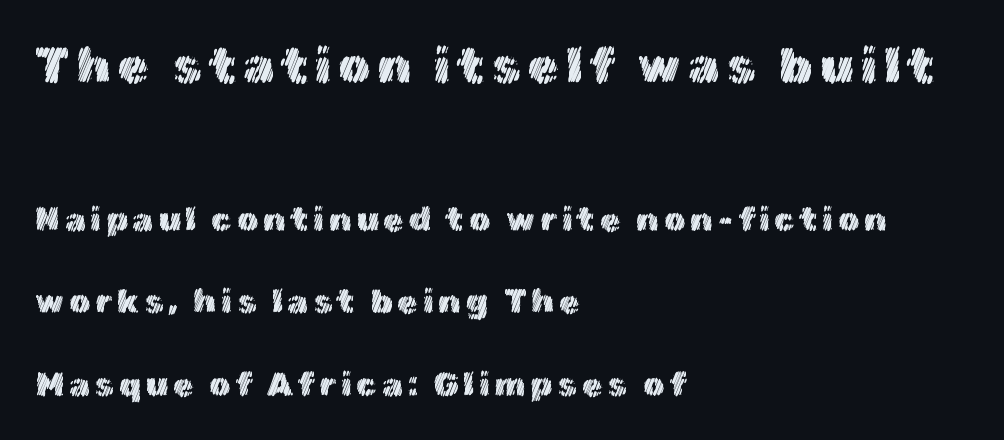
Ascenders rise straight up at ninety degrees. Vertically, the passage feels expansive, rows floating well apart. Check under the words: just untouched page. Character widths vary here, with narrow letters taking less room than wide ones.
